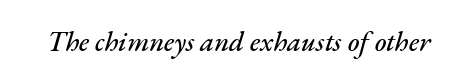
Q: Is the text italic (slanted)? A: Yes, it leans right by about 17 degrees.
Q: Is the text underlined? A: No.
Q: Is the spacing between letters normal or unusually wide? A: Normal.
Q: Width (condensed, normal, or wide)? A: Normal.
Q: Stroke contrast? A: Medium.
Q: x-height? A: Small.
Q: Monospaced? A: No.
